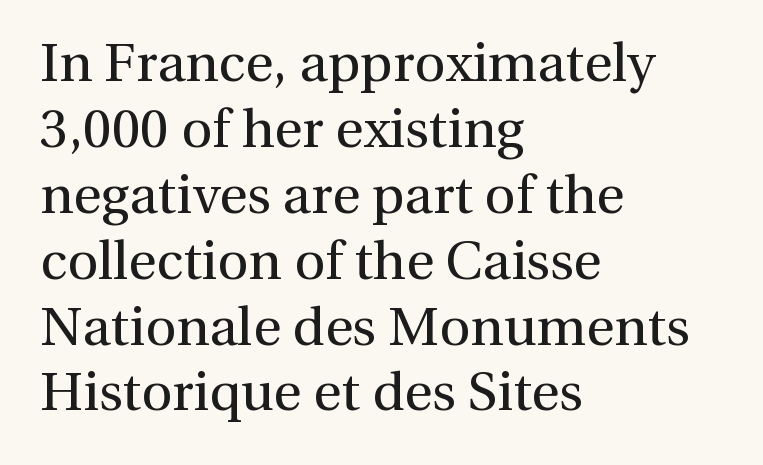
Q: Is the text bold? A: No.
Q: Is the text italic (slanted)? A: No, it is upright.
Q: Is the typeface a serif or a sans-serif typeface? A: Serif.
Q: Is the text underlined? A: No.
Q: How is the paragraph aligned? A: Left-aligned.
Q: Is the spacing between letters normal or unusually wide? A: Normal.
Q: Width (condensed, normal, or wide)? A: Normal.
Q: x-height? A: Medium.
Q: Monospaced? A: No.
